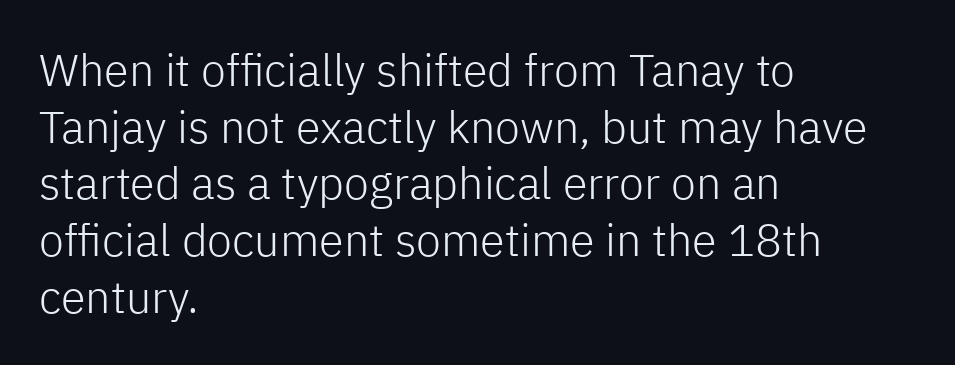
{"serif": "no", "italic": "no", "bold": "no", "weight": "light", "width": "normal", "stroke_contrast": "low", "x_height": "medium", "monospaced": "no", "underline": "no", "align": "left", "line_spacing": "normal", "line_spacing_ratio": 1.26, "letter_spacing": "normal", "letter_spacing_em": 0.0, "glyph_px": 45}
